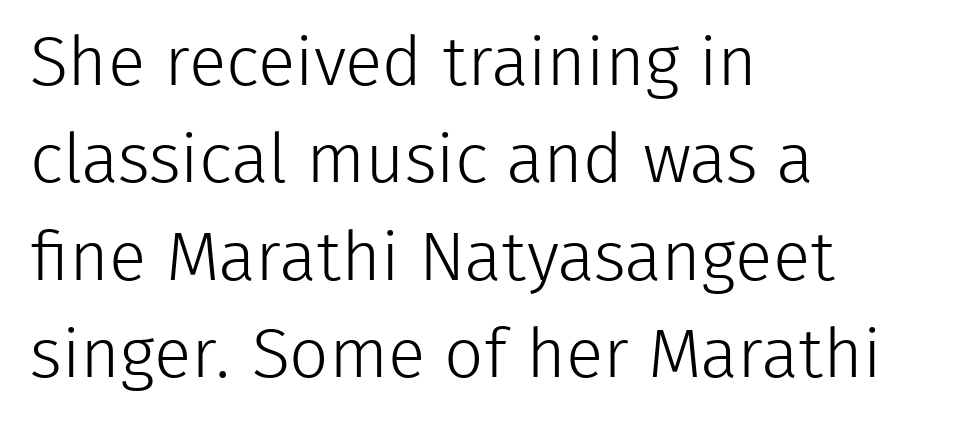
Think of a printed novel: that variable character pitch is what you see here. Check under the words: just untouched page. Successive baselines arrive at the customary interval. Classification — sans serif. The tracking reads as untouched default to a designer's eye.
